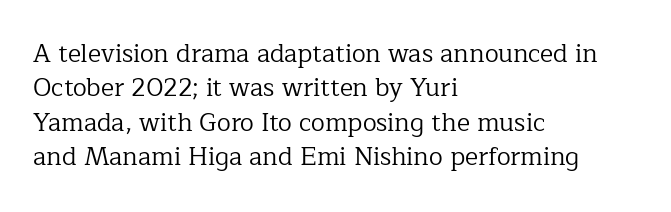
The image shows 25 px text type, upright; set left-aligned, normal line spacing (1.38x), normal letter spacing, not underlined.
